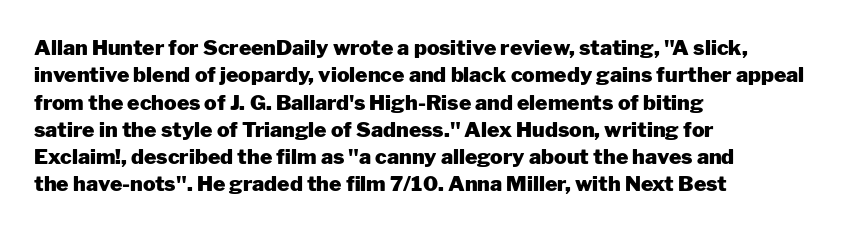
Q: Is the text bold? A: Yes.
Q: Is the text italic (slanted)? A: No, it is upright.
Q: Is the text underlined? A: No.
Q: How is the paragraph aligned? A: Left-aligned.
Q: Is the spacing between letters normal or unusually wide? A: Normal.
Q: Is the spacing between lines tight, normal or loose? A: Normal.
